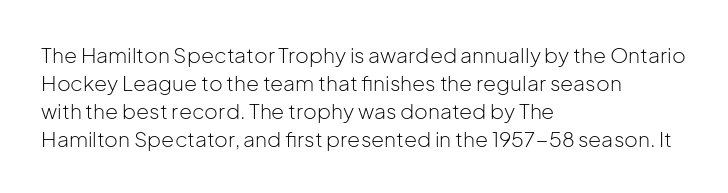
{"italic": "no", "bold": "no", "underline": "no", "align": "left", "line_spacing": "normal", "line_spacing_ratio": 1.33, "letter_spacing": "normal", "letter_spacing_em": 0.0, "glyph_px": 21}
